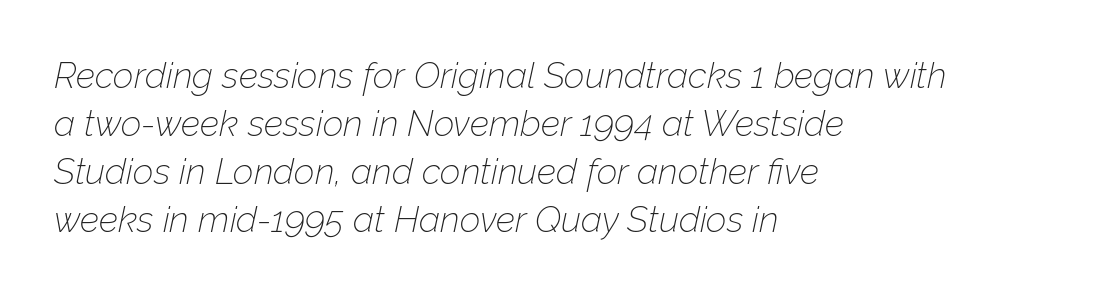
The image shows 36 px thin type, italic (leaning right); set left-aligned, normal line spacing (1.33x), normal letter spacing, not underlined; low stroke contrast and a medium x-height.
